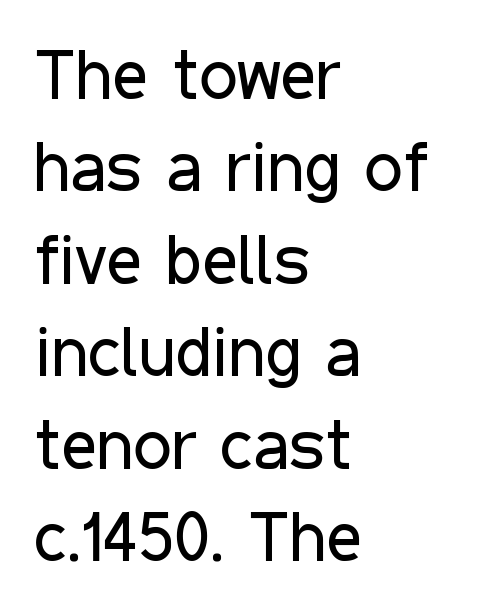
The font family rendered here belongs to the sans-serif group. Compared with a typical body face, this is equally light or lighter still. The glyphs are unaccompanied by any horizontal stroke below them. The rendering anchors every line to the left-hand side.
